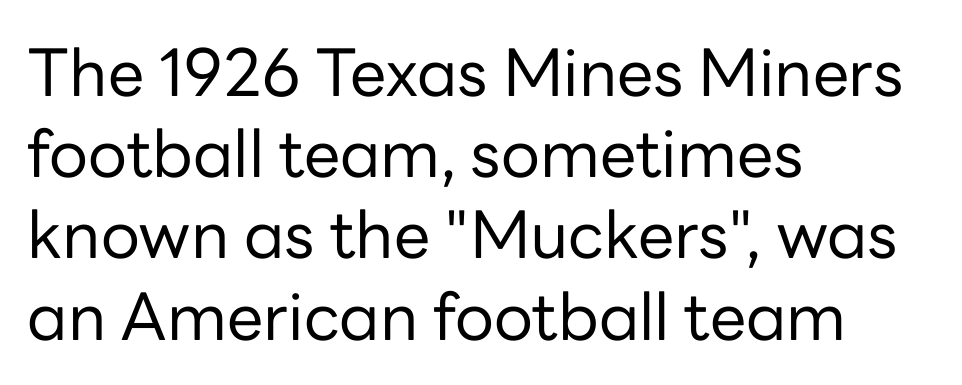
The image shows 65 px regular-weight sans-serif type, upright; set left-aligned, normal line spacing (1.25x), normal letter spacing, not underlined; low stroke contrast and a medium x-height.
